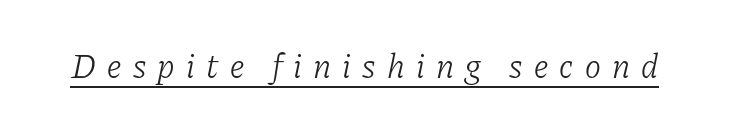
Q: Is the text bold? A: No.
Q: Is the text italic (slanted)? A: Yes, it leans right by about 11 degrees.
Q: Is the typeface a serif or a sans-serif typeface? A: Serif.
Q: Is the text underlined? A: Yes.
Q: Is the spacing between letters normal or unusually wide? A: Unusually wide.
Q: Width (condensed, normal, or wide)? A: Normal.
Q: Stroke contrast? A: Low.
Q: x-height? A: Medium.
Q: Monospaced? A: No.
